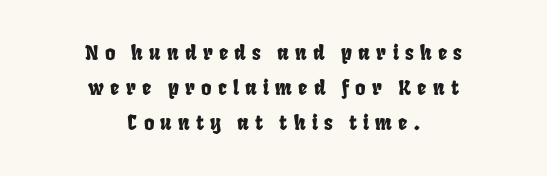
The image shows 20 px text type; set centered, line spacing 1.75x, unusually wide letter spacing (+0.31 em), not underlined.
